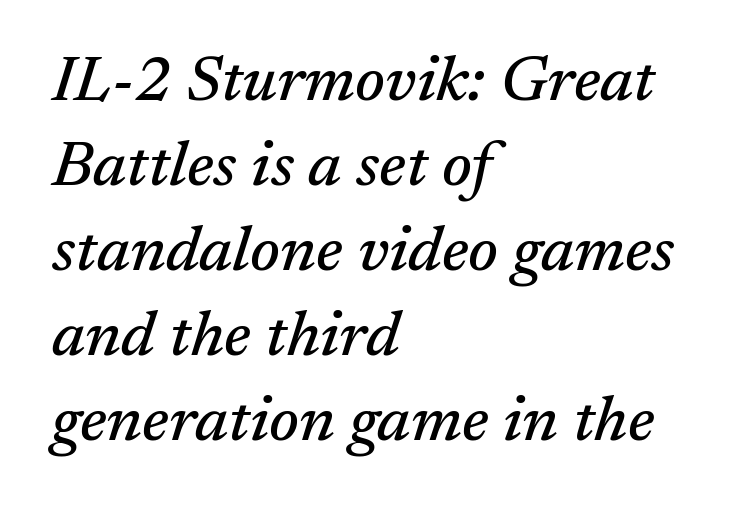
The image shows 64 px serif type, italic (leaning right); set left-aligned, normal line spacing (1.33x), normal letter spacing, not underlined; medium stroke contrast and a medium x-height.
